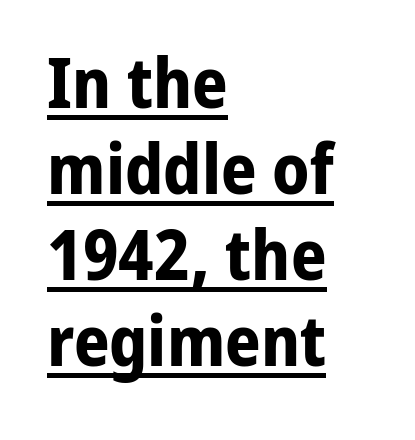
Q: Is the text bold? A: Yes.
Q: Is the text italic (slanted)? A: No, it is upright.
Q: Is the typeface a serif or a sans-serif typeface? A: Sans-serif.
Q: Is the text underlined? A: Yes.
Q: How is the paragraph aligned? A: Left-aligned.
Q: Is the spacing between letters normal or unusually wide? A: Normal.
Q: Width (condensed, normal, or wide)? A: Normal.
Q: Stroke contrast? A: Low.
Q: x-height? A: Medium.
Q: Monospaced? A: No.
